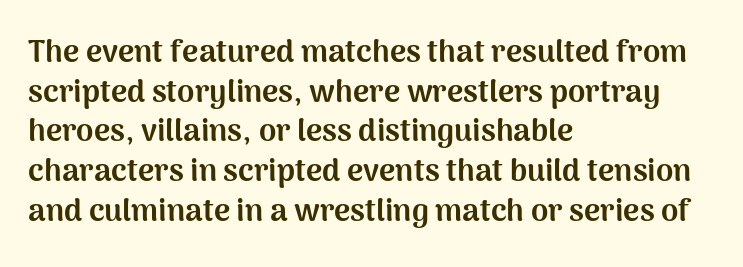
This sample uses an upright cut, with every glyph sitting square on the baseline. Think of a printed novel: that variable character pitch is what you see here. Is this a sans? Yes — the strokes have no serifs. Summary of weight: heavy, a full bold. This sample is left-justified, so line endings fall wherever the words run out.
